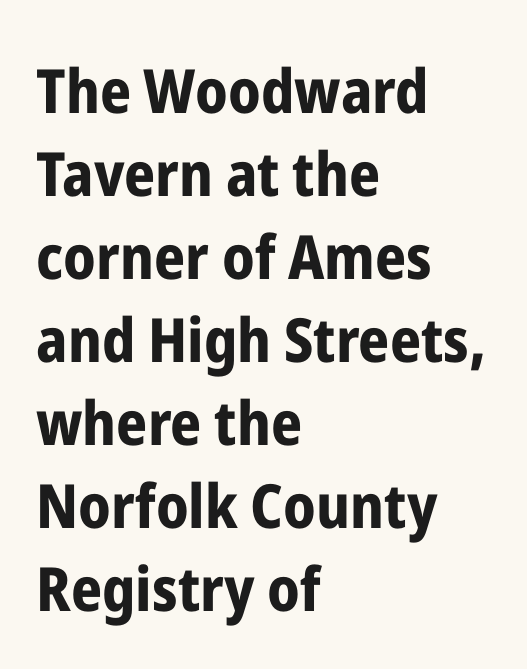
This rendering uses left alignment, leaving the right contour irregular. Observe the ordinary spacing: letters are neighbours, not strangers. What weight is shown? A full bold with thick strokes. If you drew a line through each stem, it would be perfectly vertical. The rows are spaced the way most documents space them. Anything drawn beneath the words? Only blank space.
